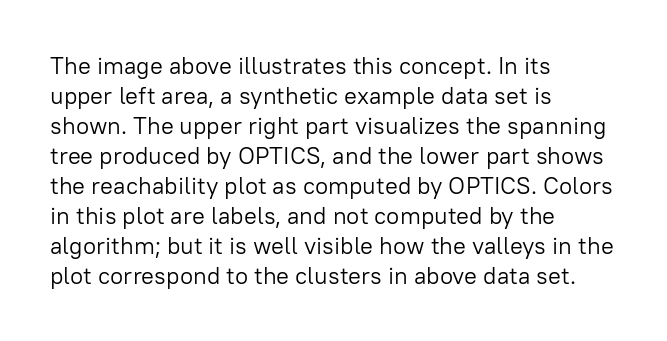
{"italic": "no", "bold": "no", "underline": "no", "align": "left", "line_spacing": "normal", "line_spacing_ratio": 1.25, "letter_spacing": "normal", "letter_spacing_em": 0.0, "glyph_px": 24}
